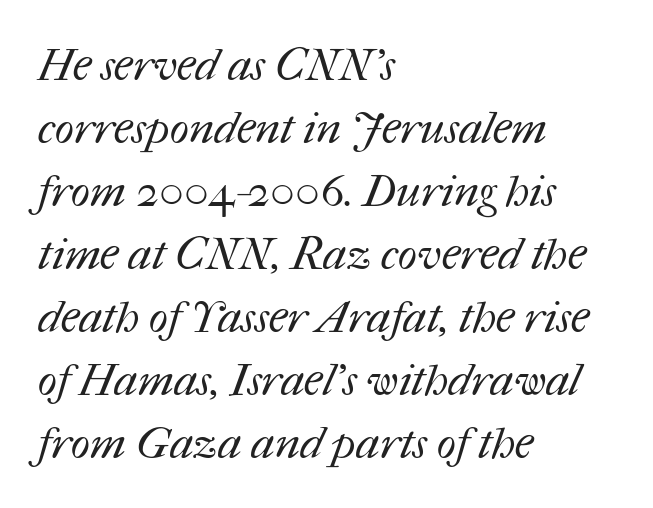
Q: Is the text bold? A: No.
Q: Is the text underlined? A: No.
Q: How is the paragraph aligned? A: Left-aligned.
Q: Is the spacing between letters normal or unusually wide? A: Normal.
Q: Is the spacing between lines tight, normal or loose? A: Normal.
Q: Width (condensed, normal, or wide)? A: Normal.
Q: Stroke contrast? A: Medium.
Q: x-height? A: Medium.
Q: Monospaced? A: No.
